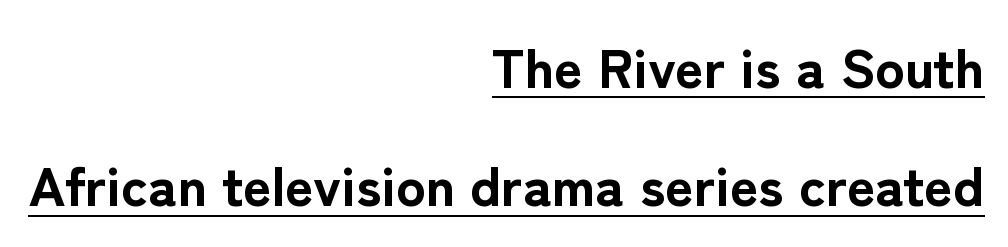
Plenty of ink on the page — the face is bold. Each letter keeps its own natural width here, so spacing adapts to shape. No italicization has been applied; the sample stays upright. The vertical gap from one line to the next is large.
